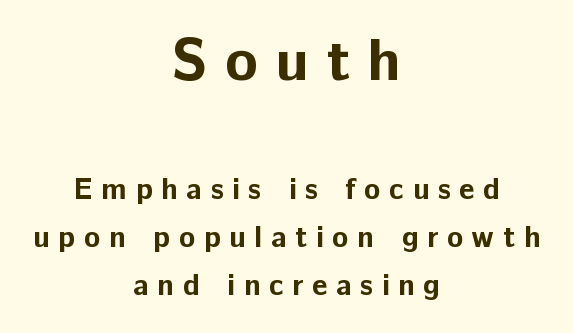
The leading is moderate, giving the passage an even texture. Quick note: underline off. Every character sits straight up, as roman type does. Students, this is bold: see how much ink each stroke carries. Looks like regular typesetting: each glyph gets only the width it needs.
